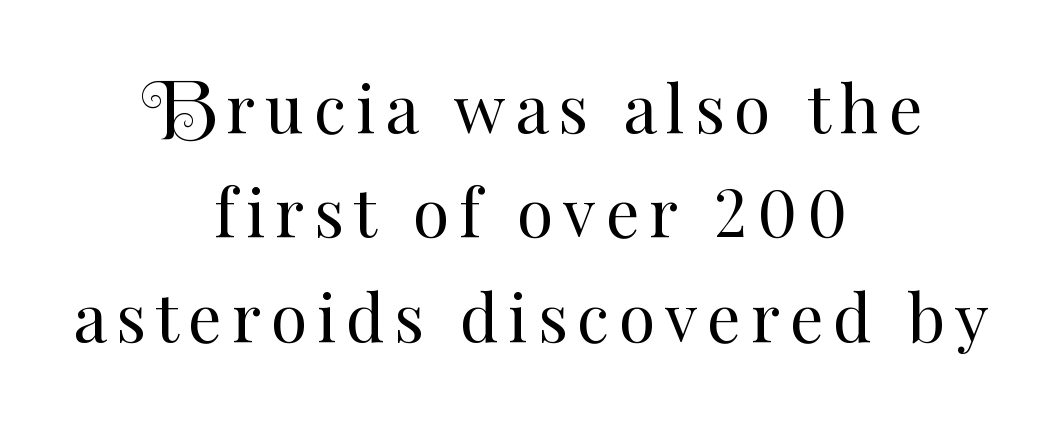
Q: Is the text bold? A: No.
Q: Is the text italic (slanted)? A: No, it is upright.
Q: Is the text underlined? A: No.
Q: How is the paragraph aligned? A: Centered.
Q: Is the spacing between lines tight, normal or loose? A: Normal.
Q: Width (condensed, normal, or wide)? A: Normal.
Q: Stroke contrast? A: Medium.
Q: x-height? A: Small.
Q: Monospaced? A: No.
